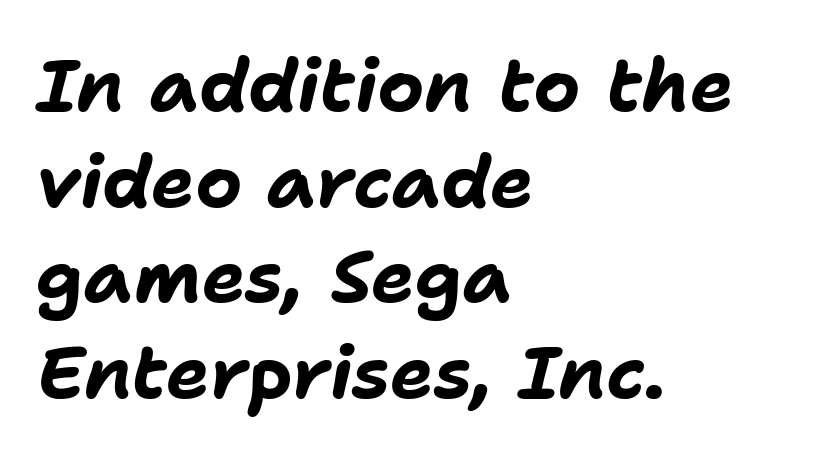
The image shows 73 px bold type, italic (leaning right); set left-aligned, normal line spacing (1.31x), normal letter spacing, not underlined; low stroke contrast and a medium x-height.
